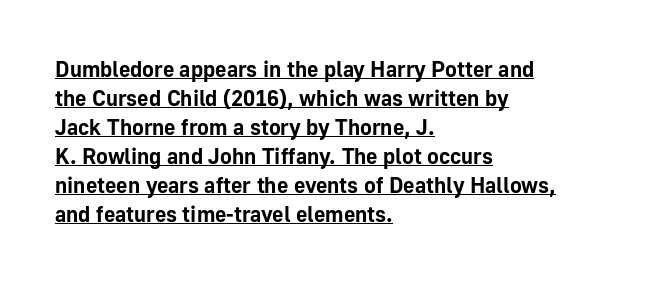
Q: Is the text bold? A: Yes.
Q: Is the text italic (slanted)? A: No, it is upright.
Q: Is the text underlined? A: Yes.
Q: How is the paragraph aligned? A: Left-aligned.
Q: Is the spacing between letters normal or unusually wide? A: Normal.
Q: Is the spacing between lines tight, normal or loose? A: Normal.
